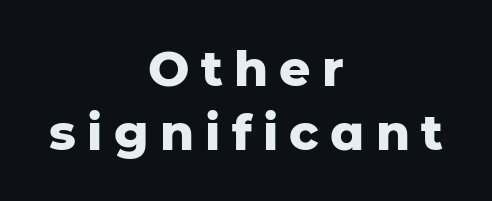
A typesetter would label this face a sans. The typesetter chose a symmetrical, centered arrangement here. You can tell it's not italic because the verticals are truly vertical. The face used here is rendered with a markedly widened letterfit. Underline: absent.
